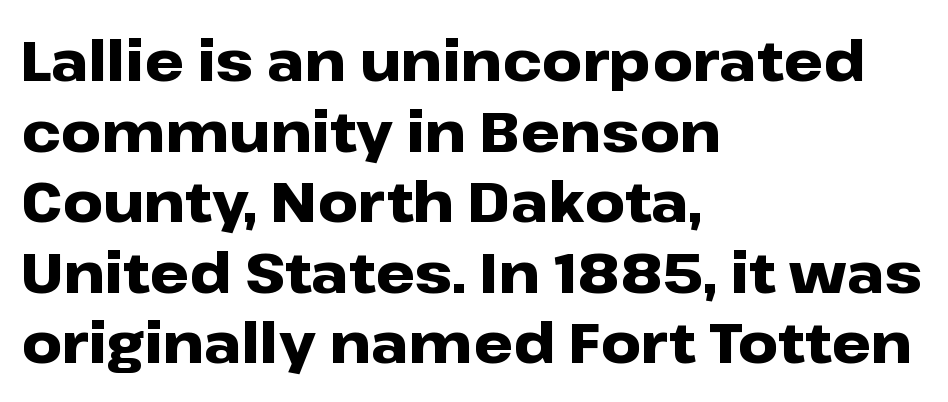
The image shows 56 px heavy, wide sans-serif type, upright; set left-aligned, normal line spacing (1.26x), normal letter spacing, not underlined; low stroke contrast and a medium x-height.
